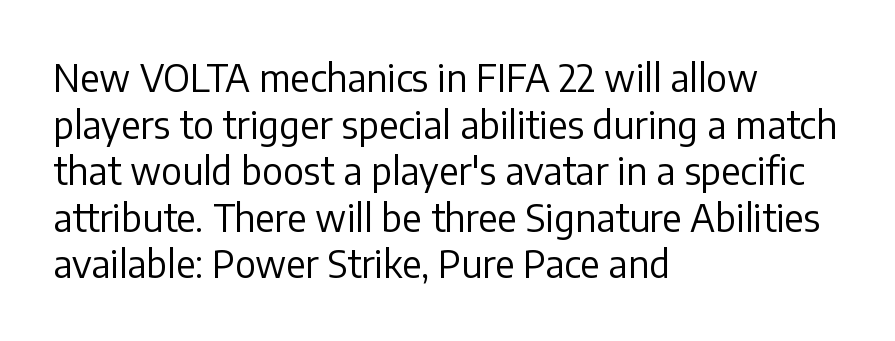
The image shows 37 px regular-weight sans-serif type, upright; set left-aligned, normal line spacing (1.26x), normal letter spacing, not underlined; low stroke contrast and a medium x-height.
